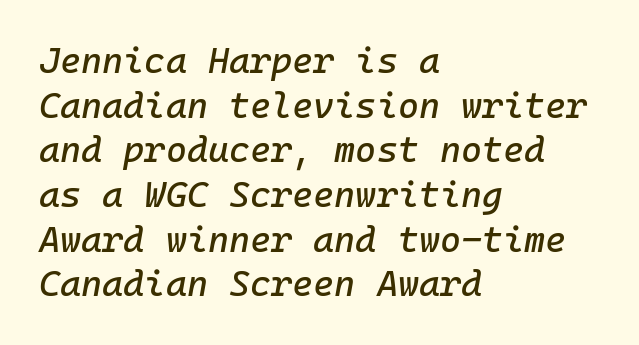
The rendering uses typewriter-style spacing with identical character cells. The lines in this sample share a left origin and differ only in where they stop. Plain, unruled lines of type. What stands out about the letter spacing? Nothing — it is the standard amount.
